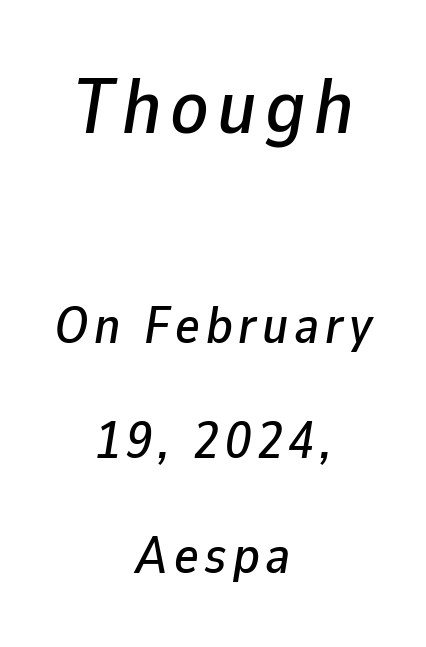
The image shows 78 px text type, italic (leaning right); set centered, loose line spacing (2.22x), not underlined; the first (top) block is 1.5x larger; low stroke contrast and a medium x-height.
